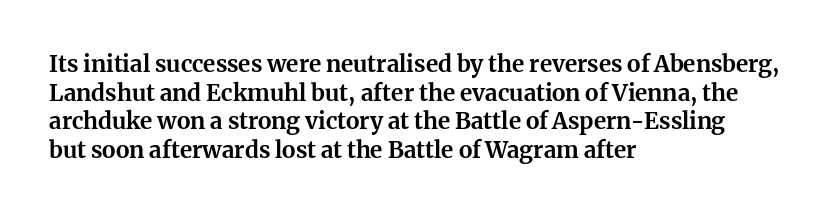
Q: Is the text bold? A: Yes.
Q: Is the text italic (slanted)? A: No, it is upright.
Q: Is the text underlined? A: No.
Q: How is the paragraph aligned? A: Left-aligned.
Q: Is the spacing between letters normal or unusually wide? A: Normal.
